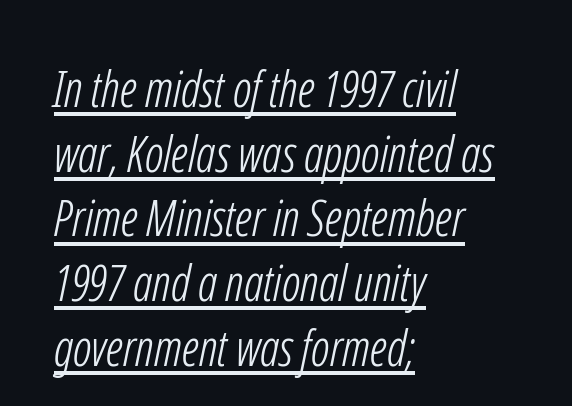
{"serif": "no", "bold": "no", "weight": "light", "width": "condensed", "stroke_contrast": "low", "x_height": "medium", "monospaced": "no", "underline": "yes", "align": "left", "line_spacing": "normal", "line_spacing_ratio": 1.32, "letter_spacing": "normal", "letter_spacing_em": 0.0, "glyph_px": 49}
